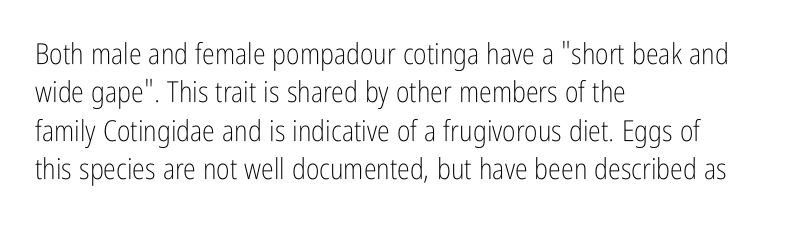
The typesetting does not lean heavy: it is not bold. Words float on clear page, feet unadorned. One-word summary of the alignment: left. Is there any slant? The stems are plumb.
